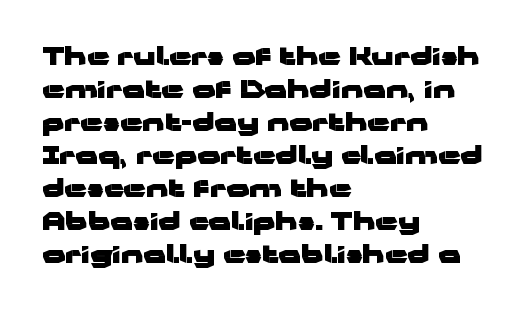
The image shows 25 px bold type, upright; set left-aligned, normal line spacing (1.32x), normal letter spacing, not underlined.
